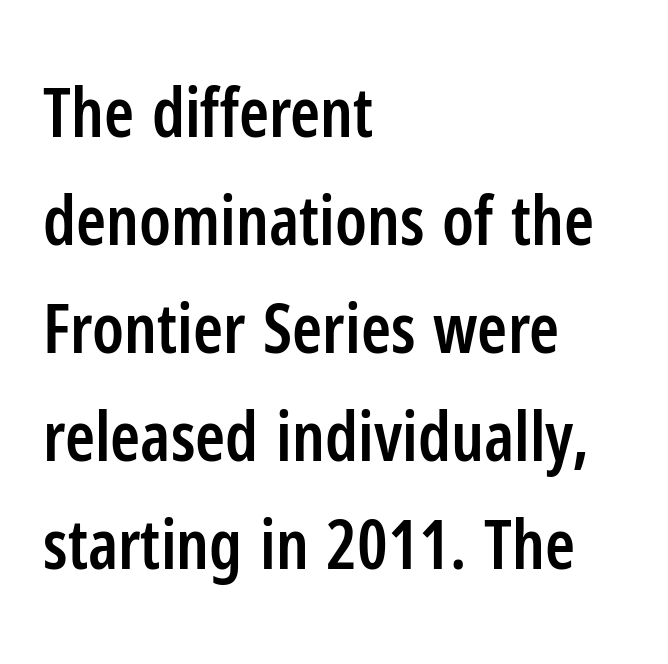
A normal amount of white space separates one row of letters from the next. A roman cut, with each character standing at attention. Does the copy run flush right? No — it runs flush left. The typesetting leans somewhat heavy: a semibold. The glyphs in this specimen are sans serif. Caption: standard tracking, unaltered.
